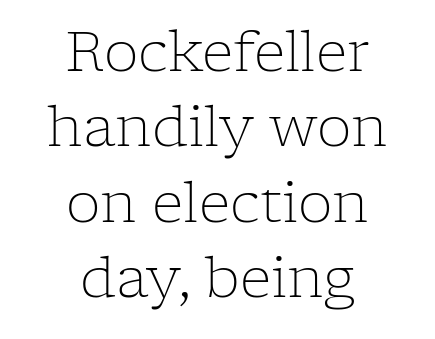
The text block is weighted toward neither margin, spreading evenly from the middle. The lettering holds an erect, upright posture throughout. These lines are rendered in a variable-pitch font. Stem width sits at or under what a default text font uses. Yep, those are serifs on the letters. Honestly, there is no underline to notice here at all.
